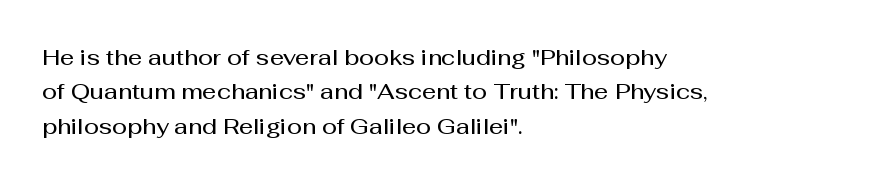
{"italic": "no", "bold": "semi", "underline": "no", "align": "left", "line_spacing": "normal", "line_spacing_ratio": 1.56, "letter_spacing": "normal", "letter_spacing_em": 0.0, "glyph_px": 22}
